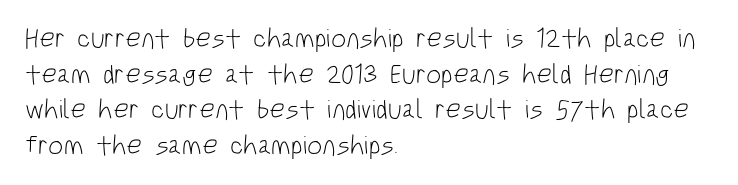
Q: Is the text bold? A: No.
Q: Is the text italic (slanted)? A: No, it is upright.
Q: Is the text underlined? A: No.
Q: How is the paragraph aligned? A: Left-aligned.
Q: Is the spacing between letters normal or unusually wide? A: Normal.
Q: Is the spacing between lines tight, normal or loose? A: Normal.
